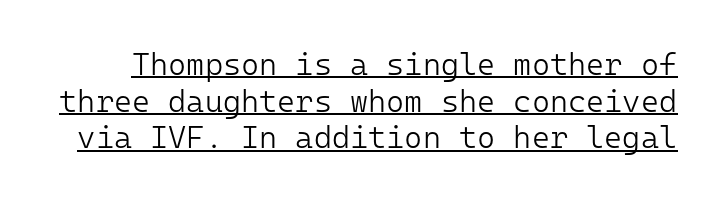
{"serif": "no", "italic": "no", "bold": "no", "weight": "light", "width": "normal", "stroke_contrast": "low", "x_height": "medium", "monospaced": "yes", "underline": "yes", "line_spacing_ratio": 1.18, "letter_spacing": "normal", "letter_spacing_em": 0.0, "glyph_px": 31}
